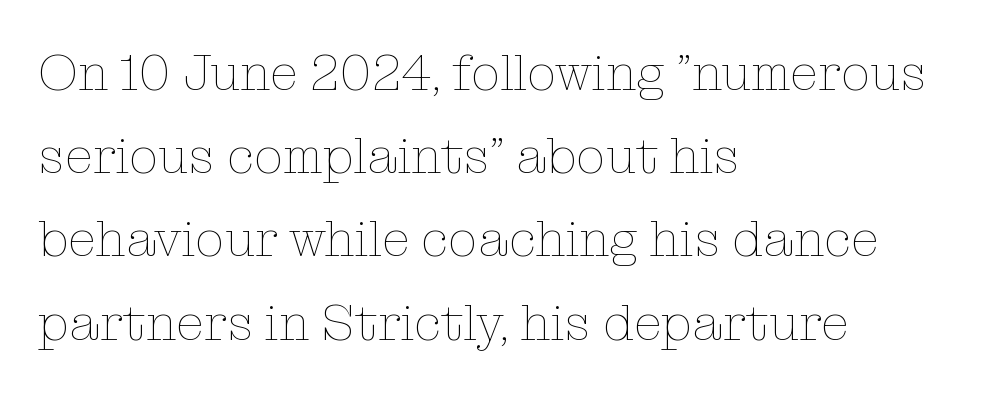
The image shows 52 px thin type, upright; set left-aligned, normal line spacing (1.6x), normal letter spacing, not underlined; low stroke contrast and a medium x-height.
